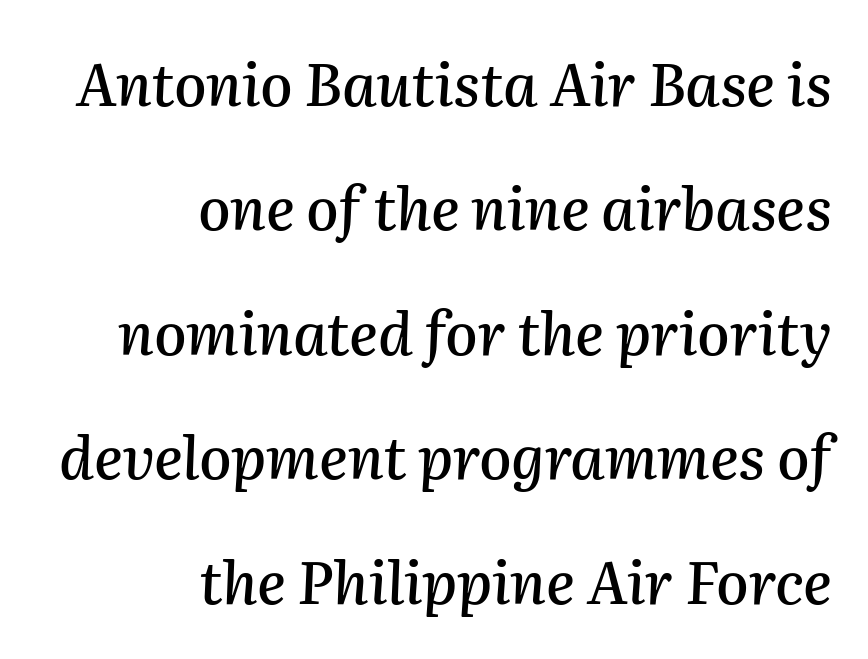
{"italic": "yes", "lean": "right", "slant_degrees": 2, "width": "normal", "stroke_contrast": "medium", "x_height": "medium", "monospaced": "no", "underline": "no", "align": "right", "line_spacing": "loose", "line_spacing_ratio": 2.11, "letter_spacing": "normal", "letter_spacing_em": 0.0, "glyph_px": 59}
